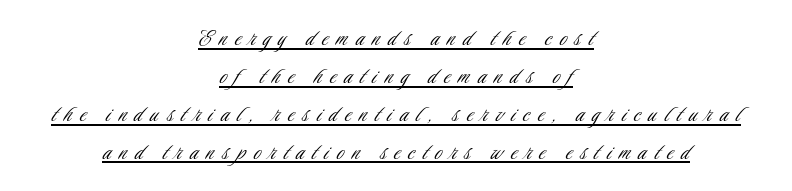
{"bold": "no", "underline": "yes", "align": "center", "line_spacing": "normal", "line_spacing_ratio": 1.46, "letter_spacing": "wide", "letter_spacing_em": 0.31, "glyph_px": 26}
